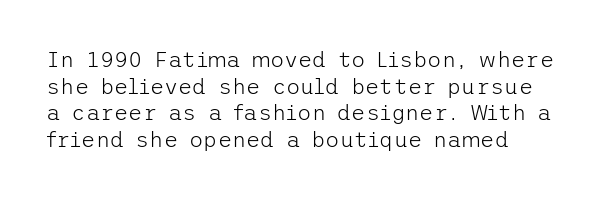
Q: Is the text bold? A: No.
Q: Is the text italic (slanted)? A: No, it is upright.
Q: Is the text underlined? A: No.
Q: Is the spacing between letters normal or unusually wide? A: Normal.
